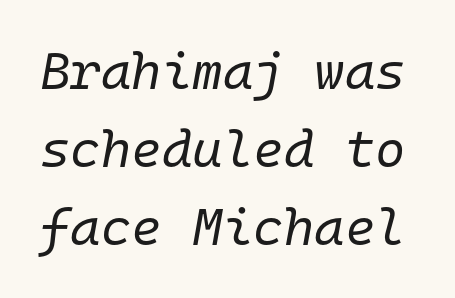
Here the glyphs are tracked normally, forming tight word shapes. Underline: absent. Here the designer chose a console-style face with uniform glyph widths. Slanted lettering throughout. In terms of leading, this rendering sits right in the middle.
